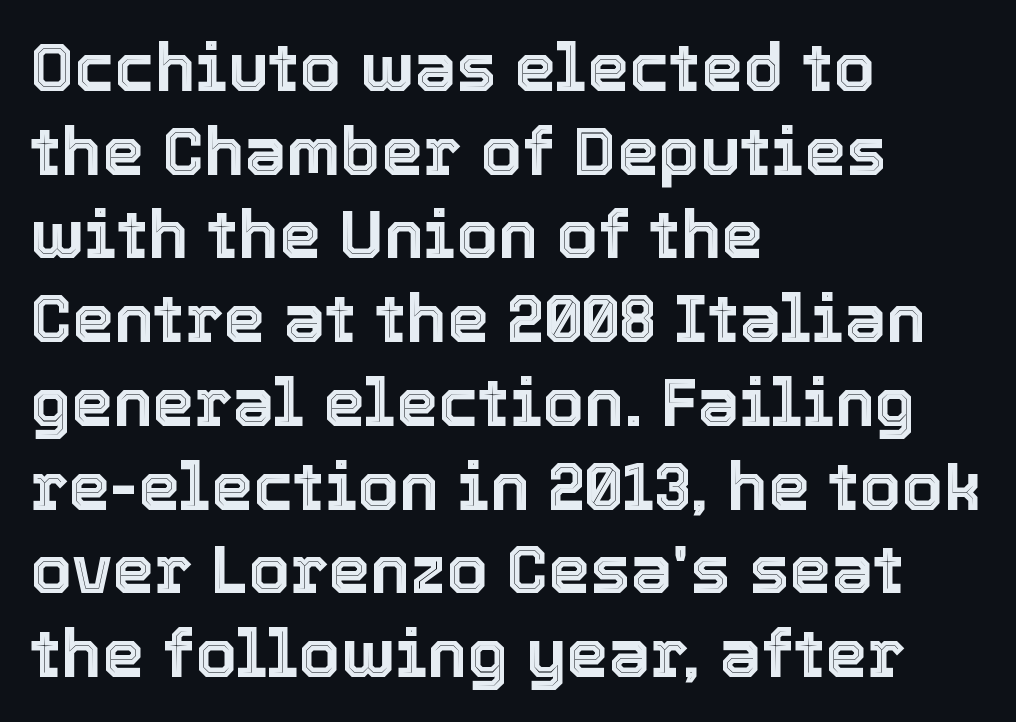
The image shows 67 px text type, upright; set left-aligned, normal line spacing (1.25x), normal letter spacing, not underlined; a medium x-height.
